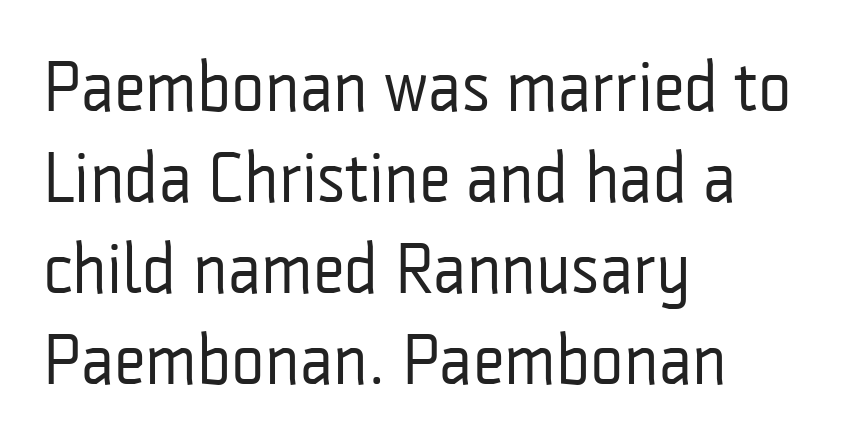
{"serif": "no", "italic": "no", "bold": "no", "weight": "regular", "width": "condensed", "stroke_contrast": "low", "x_height": "medium", "monospaced": "no", "underline": "no", "align": "left", "line_spacing": "normal", "line_spacing_ratio": 1.28, "letter_spacing": "normal", "letter_spacing_em": 0.0, "glyph_px": 71}
